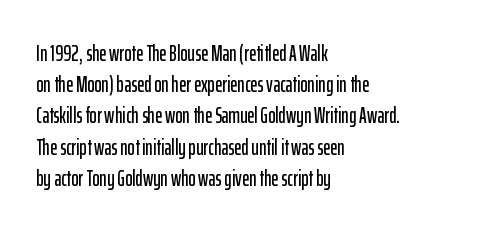
{"italic": "no", "underline": "no", "align": "left", "line_spacing": "normal", "line_spacing_ratio": 1.42, "letter_spacing": "normal", "letter_spacing_em": 0.0, "glyph_px": 22}
